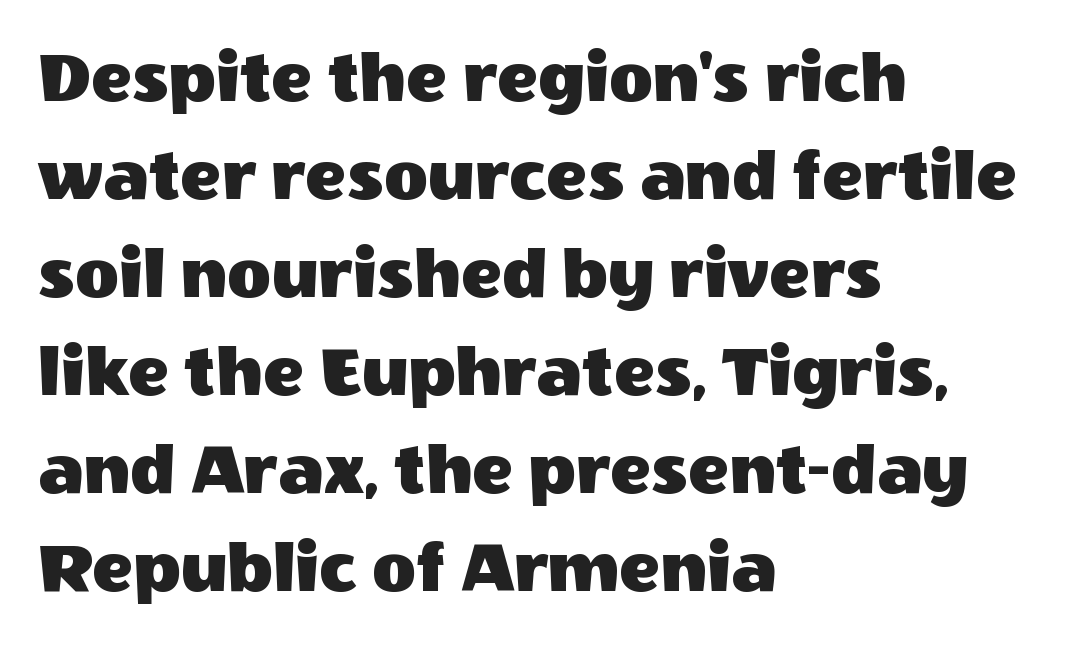
Q: Is the text italic (slanted)? A: No, it is upright.
Q: Is the typeface a serif or a sans-serif typeface? A: Sans-serif.
Q: Is the text underlined? A: No.
Q: How is the paragraph aligned? A: Left-aligned.
Q: Is the spacing between letters normal or unusually wide? A: Normal.
Q: Is the spacing between lines tight, normal or loose? A: Normal.
Q: Width (condensed, normal, or wide)? A: Normal.
Q: x-height? A: Large.
Q: Monospaced? A: No.
